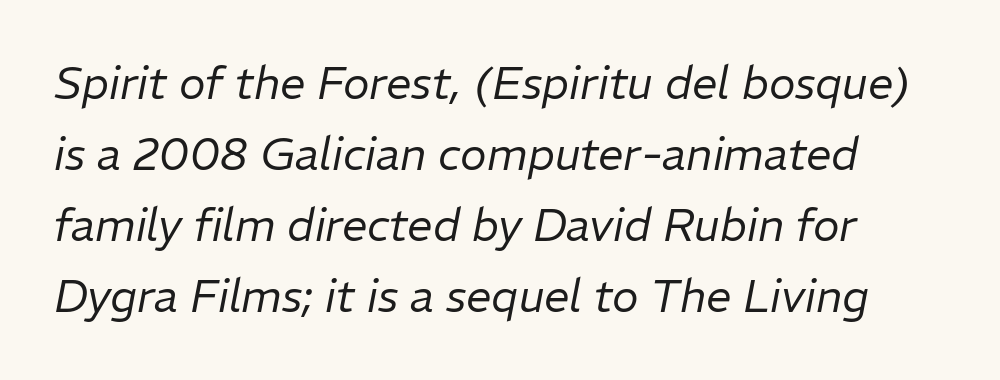
Summary of vertical rhythm: regular, with standard interline spacing. The font sits on the lighter half of the weight spectrum, regular included. Does the lettering tilt? It does — this is italic. Descenders hang freely into open space. No extra tracking has been applied to these lines.
